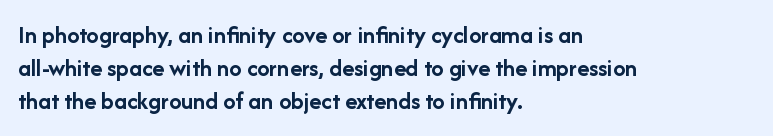
A full-strength bold gives these letters their thick strokes. The gaps between neighbouring characters are ordinary and unremarkable. The lines sit at an ordinary, default distance from one another. Descender tails drop into unmarked territory.
